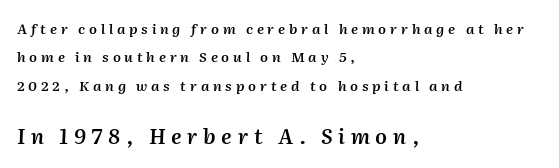
Q: Is the text bold? A: Semi-bold.
Q: Is the text italic (slanted)? A: Yes, it leans right by about 2 degrees.
Q: Is the text underlined? A: No.
Q: How is the paragraph aligned? A: Left-aligned.
Q: Is the spacing between letters normal or unusually wide? A: Unusually wide.
Q: Is the spacing between lines tight, normal or loose? A: Loose.
Q: Which block of text is set in a larger size, the first (top) or the second (bottom)? A: The second (bottom) one.
